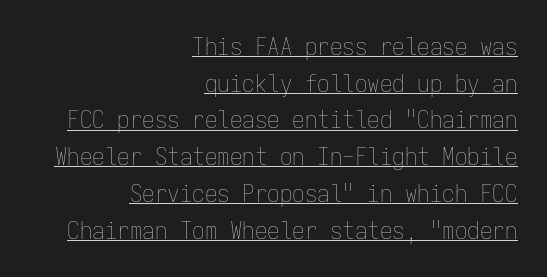
{"italic": "no", "bold": "no", "underline": "yes", "align": "right", "line_spacing": "normal", "line_spacing_ratio": 1.47, "letter_spacing": "normal", "letter_spacing_em": 0.0, "glyph_px": 25}
